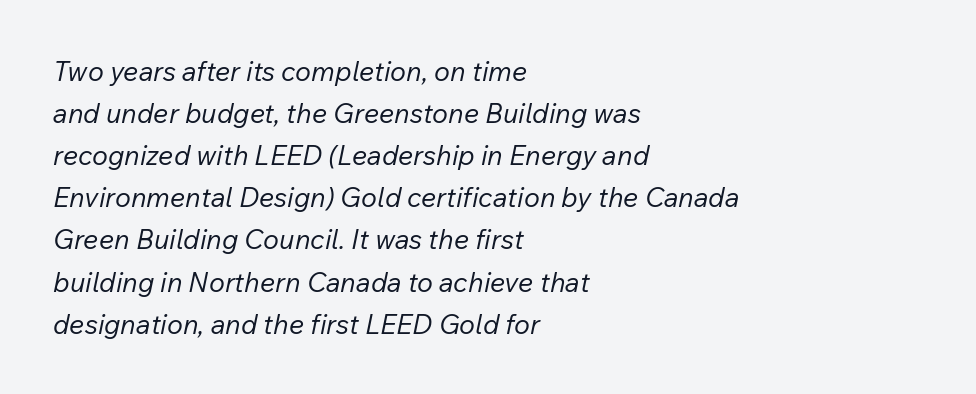
Q: Is the text bold? A: No.
Q: Is the text italic (slanted)? A: Yes, it leans right by about 12 degrees.
Q: Is the text underlined? A: No.
Q: How is the paragraph aligned? A: Left-aligned.
Q: Is the spacing between letters normal or unusually wide? A: Normal.
Q: Is the spacing between lines tight, normal or loose? A: Normal.
